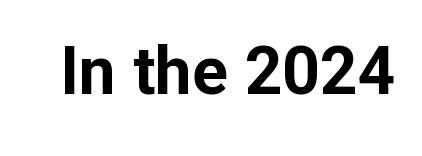
A clean baseline with only descenders dipping below it. Heft: maximum for text — a bold. What kind of face is this? One without serifs — a sans. These lines are rendered in a variable-pitch font. Designer's note — italics off, roman on.
